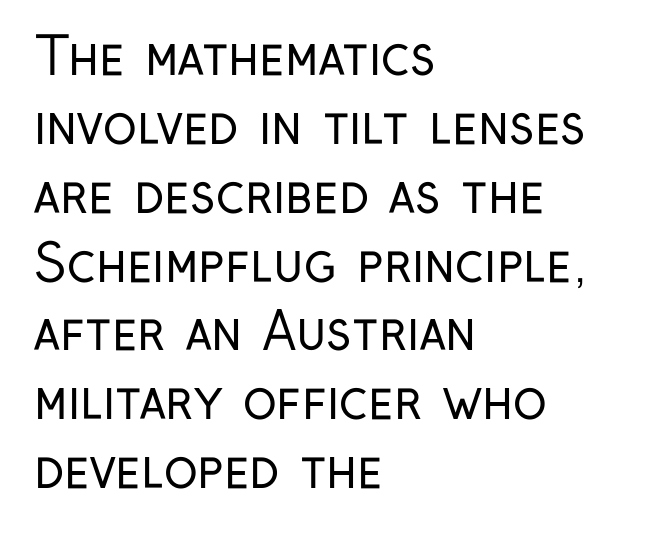
{"serif": "no", "italic": "no", "bold": "no", "weight": "regular", "width": "condensed", "stroke_contrast": "low", "x_height": "medium", "monospaced": "no", "underline": "no", "align": "left", "line_spacing": "normal", "line_spacing_ratio": 1.35, "letter_spacing": "normal", "letter_spacing_em": 0.0, "glyph_px": 51}
